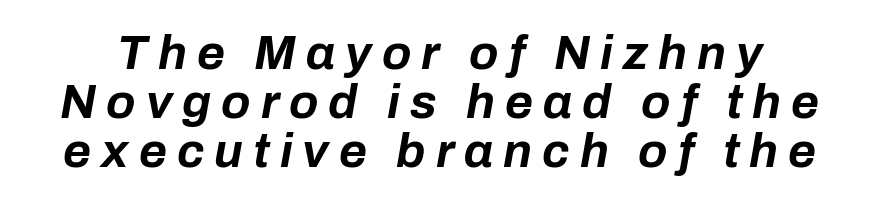
{"italic": "yes", "lean": "right", "slant_degrees": 10, "bold": "yes", "weight": "bold", "width": "normal", "stroke_contrast": "low", "x_height": "medium", "monospaced": "no", "underline": "no", "line_spacing": "tight", "line_spacing_ratio": 1.02, "letter_spacing": "wide", "letter_spacing_em": 0.21, "glyph_px": 48}
